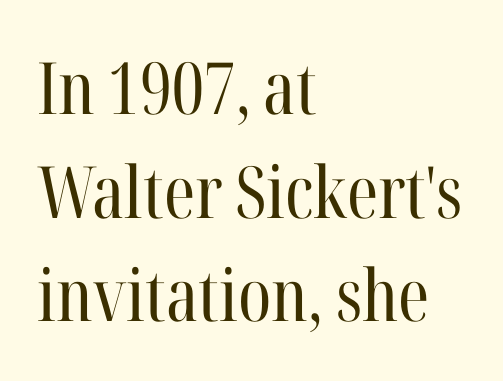
{"serif": "yes", "italic": "no", "bold": "no", "weight": "regular", "width": "condensed", "stroke_contrast": "high", "x_height": "medium", "monospaced": "no", "underline": "no", "align": "left", "line_spacing": "normal", "line_spacing_ratio": 1.44, "letter_spacing": "normal", "letter_spacing_em": 0.0, "glyph_px": 72}
